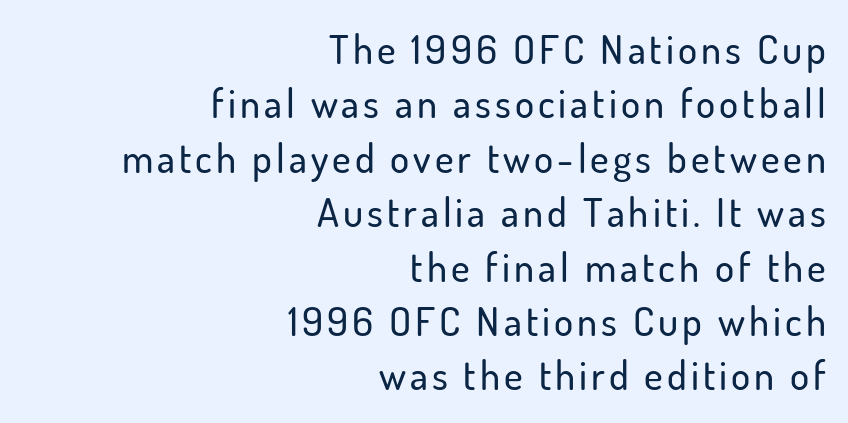
Q: Is the text italic (slanted)? A: No, it is upright.
Q: Is the typeface a serif or a sans-serif typeface? A: Sans-serif.
Q: Is the text underlined? A: No.
Q: How is the paragraph aligned? A: Right-aligned.
Q: Is the spacing between lines tight, normal or loose? A: Normal.
Q: Width (condensed, normal, or wide)? A: Normal.
Q: Stroke contrast? A: Low.
Q: x-height? A: Small.
Q: Monospaced? A: No.
